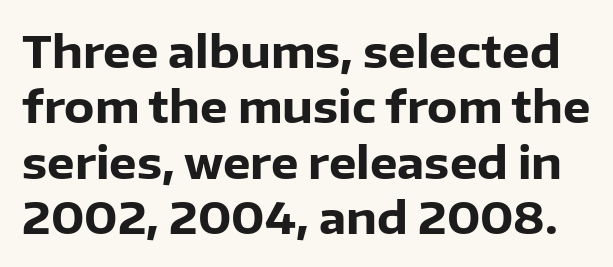
Does the type have serifs? No, each stem ends abruptly. The words here are not underlined. Each word holds together tightly as a unit, with standard inter-letter gaps. No italicization has been applied; the sample stays upright. Summary of weight: heavy, a full bold.
